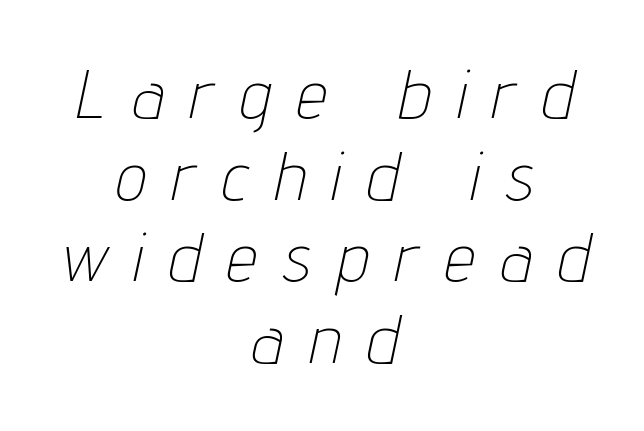
The image shows 68 px thin, condensed type, italic (leaning right); set centered, line spacing 1.2x, unusually wide letter spacing (+0.4 em), not underlined; low stroke contrast and a medium x-height.
